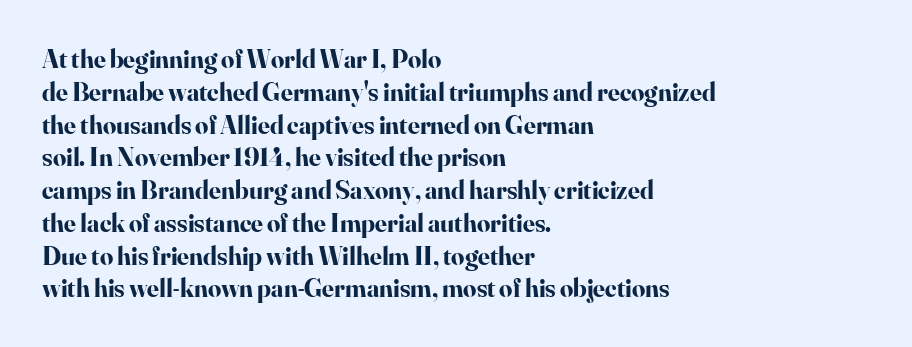
Q: Is the text bold? A: Yes.
Q: Is the text italic (slanted)? A: No, it is upright.
Q: Is the text underlined? A: No.
Q: How is the paragraph aligned? A: Left-aligned.
Q: Is the spacing between letters normal or unusually wide? A: Normal.
Q: Is the spacing between lines tight, normal or loose? A: Normal.
